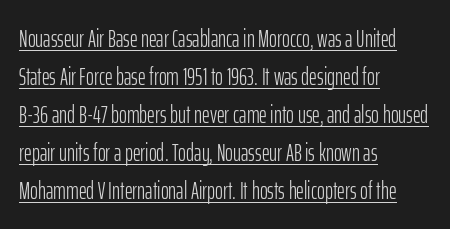
{"italic": "no", "bold": "no", "underline": "yes", "align": "left", "line_spacing": "normal", "line_spacing_ratio": 1.58, "letter_spacing": "normal", "letter_spacing_em": 0.0, "glyph_px": 24}
